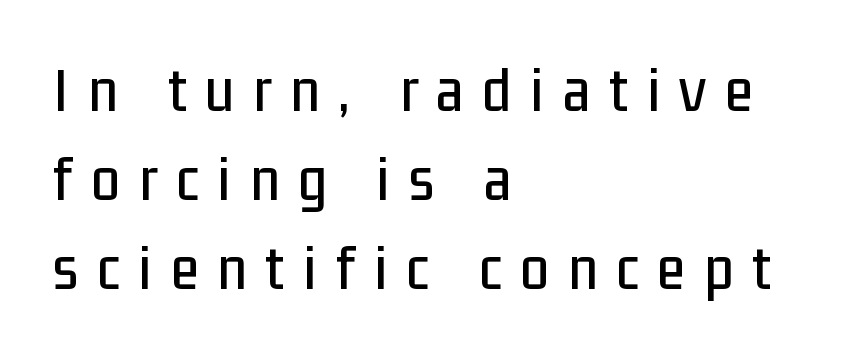
The image shows 65 px condensed sans-serif type, upright; set left-aligned, normal line spacing (1.37x), unusually wide letter spacing (+0.29 em), not underlined; low stroke contrast and a medium x-height.
